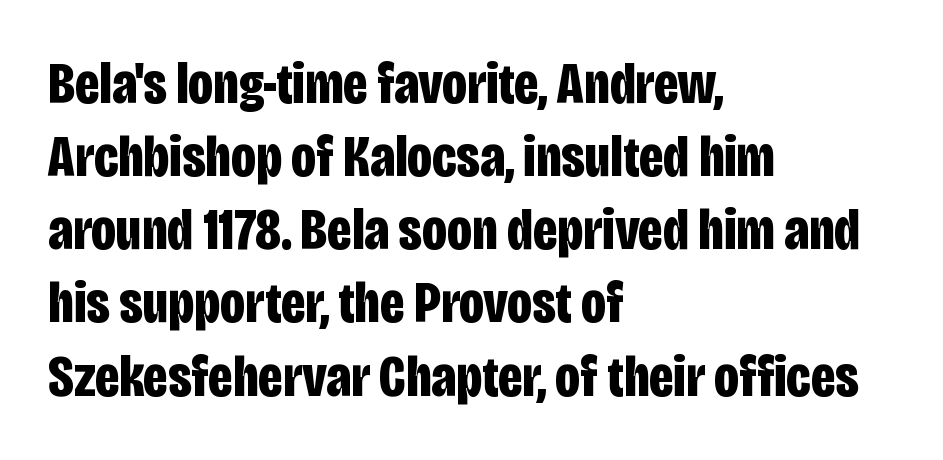
Q: Is the text bold? A: Yes.
Q: Is the text italic (slanted)? A: No, it is upright.
Q: Is the typeface a serif or a sans-serif typeface? A: Sans-serif.
Q: Is the text underlined? A: No.
Q: How is the paragraph aligned? A: Left-aligned.
Q: Is the spacing between letters normal or unusually wide? A: Normal.
Q: Width (condensed, normal, or wide)? A: Condensed.
Q: Stroke contrast? A: Low.
Q: x-height? A: Large.
Q: Monospaced? A: No.
